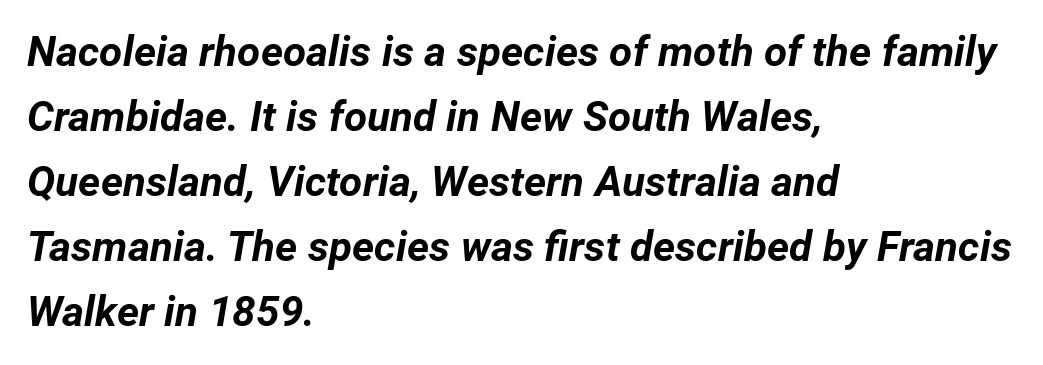
Horizontal alignment here is leftward, the default for most running prose. Beneath every word, the page is bare. Think of a printed novel: that variable character pitch is what you see here. Emphasis by weight is at full strength: bold. Tall strokes in this sample are angled rather than plumb. There is no visible air inserted between adjacent glyphs.
